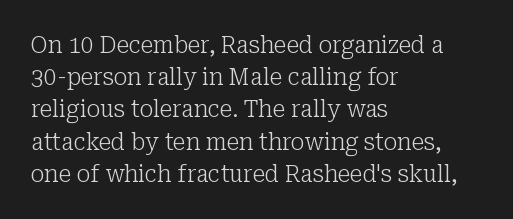
Q: Is the text bold? A: No.
Q: Is the text italic (slanted)? A: No, it is upright.
Q: Is the text underlined? A: No.
Q: How is the paragraph aligned? A: Left-aligned.
Q: Is the spacing between letters normal or unusually wide? A: Normal.
Q: Is the spacing between lines tight, normal or loose? A: Normal.
